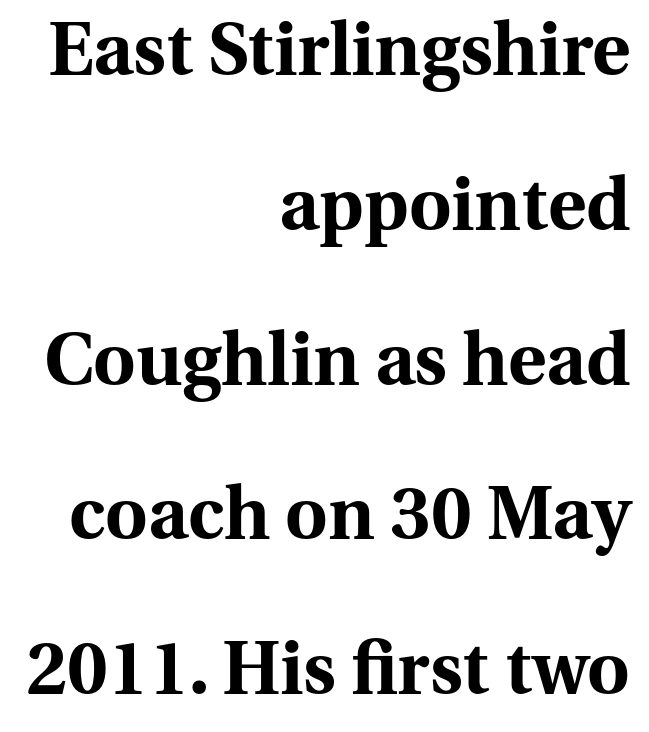
Q: Is the text bold? A: Yes.
Q: Is the text italic (slanted)? A: No, it is upright.
Q: Is the typeface a serif or a sans-serif typeface? A: Serif.
Q: Is the text underlined? A: No.
Q: How is the paragraph aligned? A: Right-aligned.
Q: Is the spacing between letters normal or unusually wide? A: Normal.
Q: Is the spacing between lines tight, normal or loose? A: Loose.
Q: Width (condensed, normal, or wide)? A: Normal.
Q: Stroke contrast? A: Medium.
Q: x-height? A: Medium.
Q: Monospaced? A: No.
